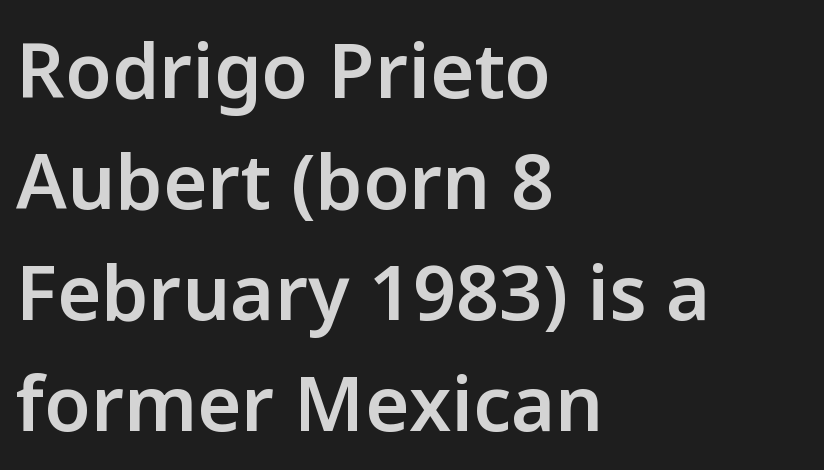
{"serif": "no", "italic": "no", "bold": "semi", "weight": "semibold", "width": "normal", "stroke_contrast": "low", "x_height": "medium", "monospaced": "no", "underline": "no", "align": "left", "line_spacing": "normal", "line_spacing_ratio": 1.46, "letter_spacing": "normal", "letter_spacing_em": 0.0, "glyph_px": 76}
